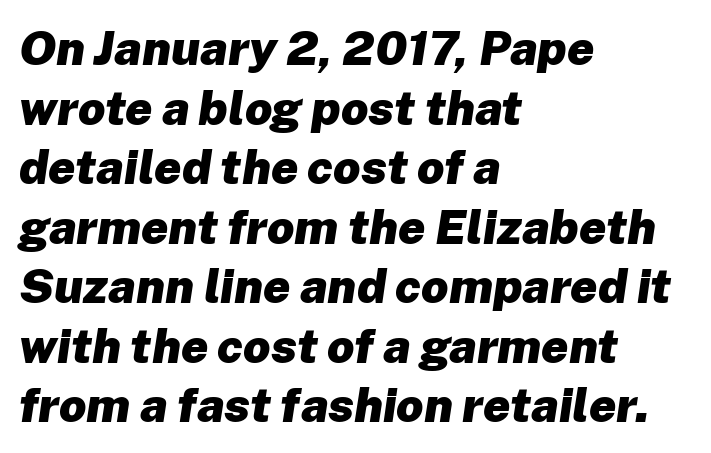
The image shows 48 px heavy type, italic (leaning right); set left-aligned, line spacing 1.24x, normal letter spacing, not underlined; low stroke contrast and a medium x-height.
